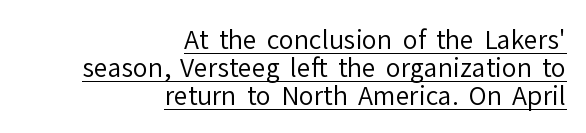
{"italic": "no", "bold": "no", "underline": "yes", "align": "right", "line_spacing": "tight", "line_spacing_ratio": 1.12, "letter_spacing": "normal", "letter_spacing_em": 0.0, "glyph_px": 25}
